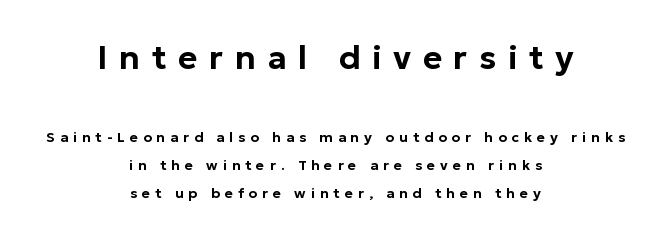
{"serif": "no", "italic": "no", "width": "normal", "stroke_contrast": "low", "x_height": "medium", "monospaced": "no", "underline": "no", "align": "center", "line_spacing": "loose", "line_spacing_ratio": 1.99, "letter_spacing": "wide", "letter_spacing_em": 0.35, "larger_block": "first", "size_ratio": 2.36, "glyph_px": 33}
